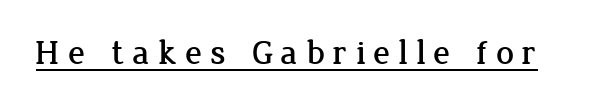
The image shows 35 px serif type, upright; set unusually wide letter spacing (+0.23 em), underlined; low stroke contrast and a medium x-height.
